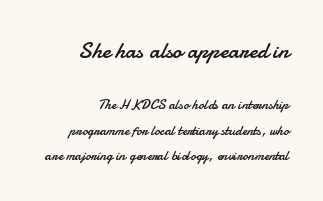
{"bold": "no", "underline": "no", "align": "right", "line_spacing_ratio": 1.82, "letter_spacing": "normal", "letter_spacing_em": 0.0, "larger_block": "first", "size_ratio": 1.64, "glyph_px": 23}
